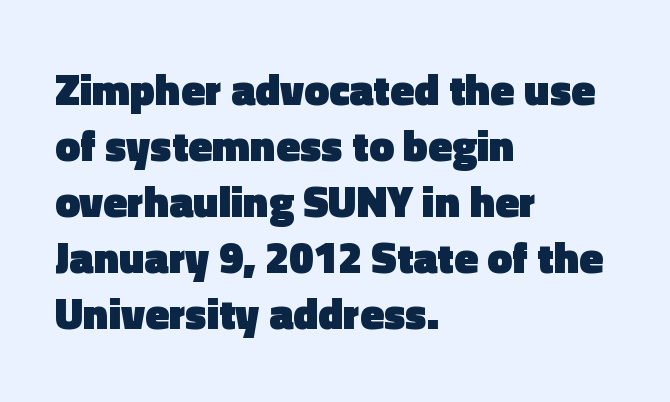
{"serif": "no", "italic": "no", "bold": "yes", "weight": "heavy", "width": "normal", "x_height": "medium", "monospaced": "no", "underline": "no", "align": "left", "line_spacing": "normal", "line_spacing_ratio": 1.27, "letter_spacing": "normal", "letter_spacing_em": 0.0, "glyph_px": 44}
